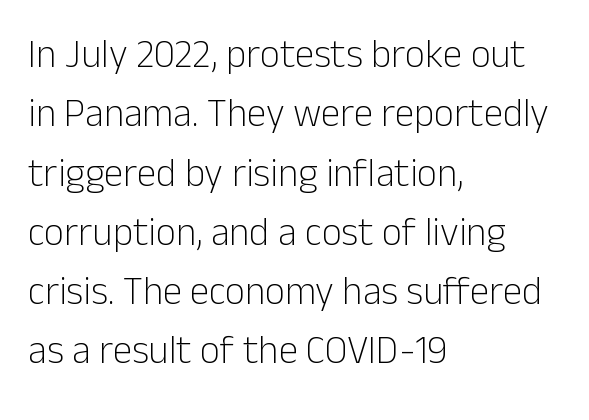
The image shows 39 px light sans-serif type, upright; set left-aligned, normal line spacing (1.52x), normal letter spacing, not underlined; low stroke contrast and a medium x-height.
